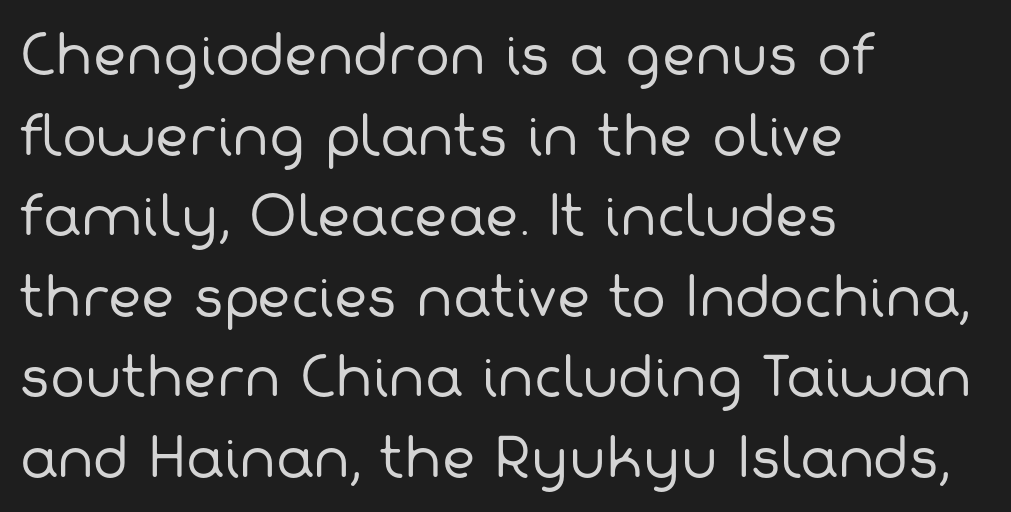
The image shows 52 px regular-weight sans-serif type; set left-aligned, normal line spacing (1.55x), normal letter spacing, not underlined; low stroke contrast and a medium x-height.
